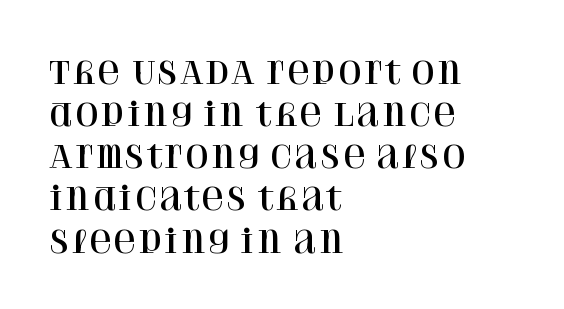
Q: Is the text italic (slanted)? A: No, it is upright.
Q: Is the typeface a serif or a sans-serif typeface? A: Serif.
Q: Is the text underlined? A: No.
Q: How is the paragraph aligned? A: Left-aligned.
Q: Is the spacing between letters normal or unusually wide? A: Normal.
Q: Is the spacing between lines tight, normal or loose? A: Normal.
Q: Width (condensed, normal, or wide)? A: Normal.
Q: Stroke contrast? A: High.
Q: x-height? A: Large.
Q: Monospaced? A: No.
